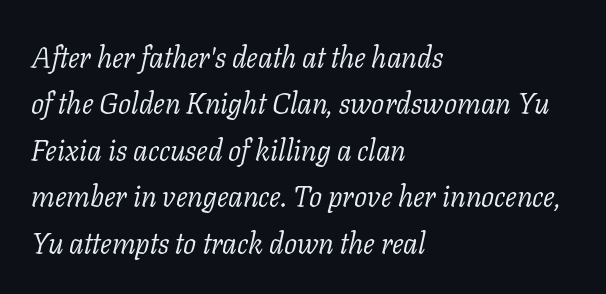
Horizontal bands of white between lines are of average thickness. Serif or sans? Serif — the stroke terminals have little feet. Weight: in the light-to-regular range. Every row of glyphs begins at an identical x-position on the left.
